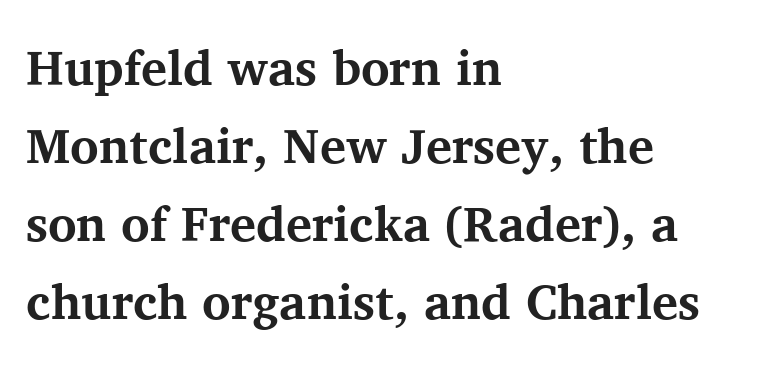
{"serif": "yes", "italic": "no", "bold": "yes", "weight": "bold", "width": "normal", "stroke_contrast": "medium", "x_height": "medium", "monospaced": "no", "underline": "no", "align": "left", "line_spacing": "normal", "line_spacing_ratio": 1.59, "letter_spacing": "normal", "letter_spacing_em": 0.0, "glyph_px": 49}
